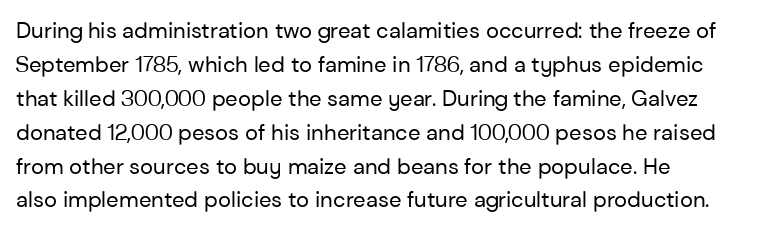
Q: Is the text bold? A: No.
Q: Is the text italic (slanted)? A: No, it is upright.
Q: Is the text underlined? A: No.
Q: How is the paragraph aligned? A: Left-aligned.
Q: Is the spacing between letters normal or unusually wide? A: Normal.
Q: Is the spacing between lines tight, normal or loose? A: Normal.
